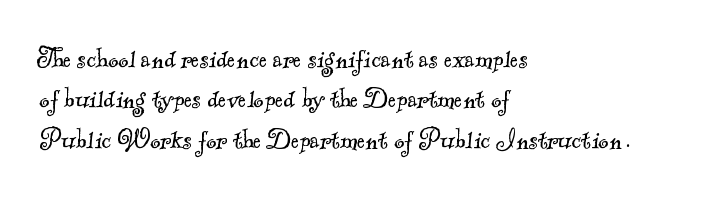
Has an underline been added? It has not. The letters look calm and open, with moderate or lighter stems. Reading down the block, your eye returns to a fixed left position each line. This sample uses plain, unmodified letter spacing. Are there feet on the stems? There are — it's a serif. These lines are rendered in a variable-pitch font.
